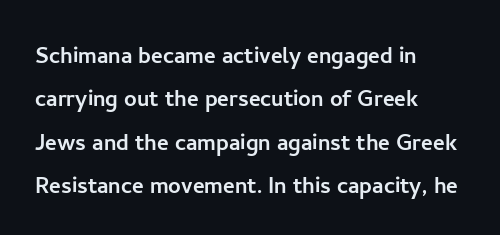
The image shows 28 px sans-serif type, upright; set left-aligned, normal line spacing (1.55x), normal letter spacing, not underlined; low stroke contrast and a medium x-height.
